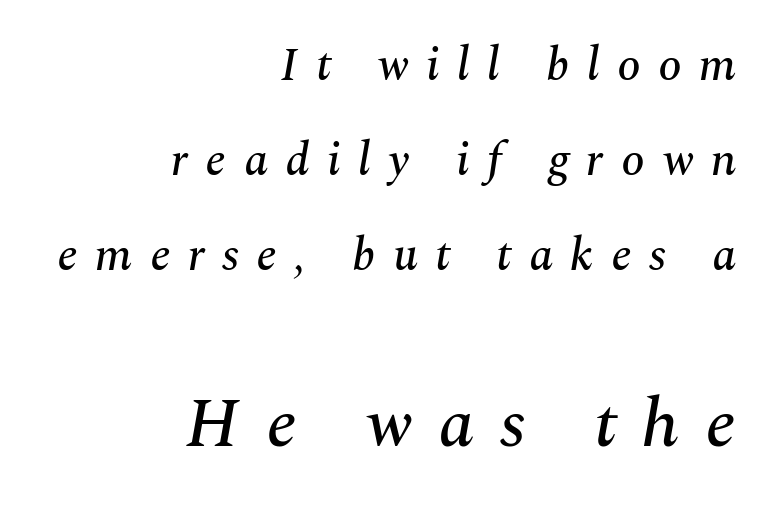
Quick note: italic. Honestly, the rows look like they've been pulled way apart. The letters advance in unequal steps, a hallmark of proportional type. Teacher's note: observe the even right margin — that is flush-right alignment.
